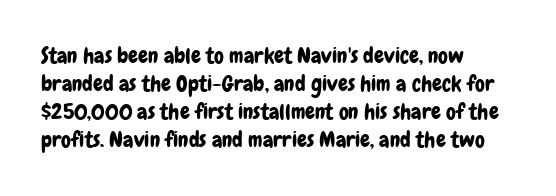
The image shows 22 px text type, upright; set left-aligned, normal line spacing (1.28x), normal letter spacing, not underlined.
